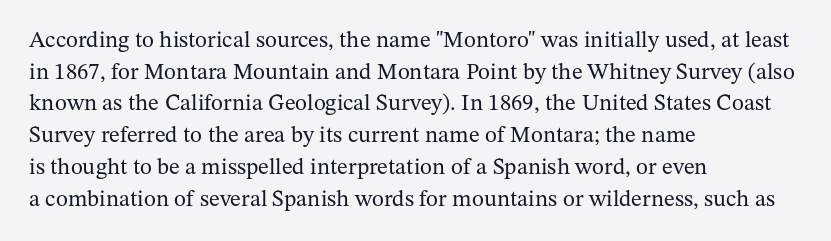
A roman cut, with each character standing at attention. Line spacing here is normal. The text block is weighted toward the left margin, trailing off unevenly rightward. Lines of text with bare space underneath. Nothing unusual about the tracking: characters are spaced as the font intends. A quiet, ordinary-to-light weight characterises the typeface.
